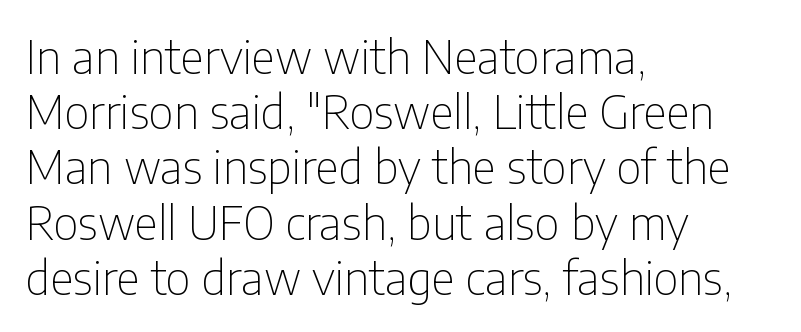
Q: Is the text bold? A: No.
Q: Is the text italic (slanted)? A: No, it is upright.
Q: Is the typeface a serif or a sans-serif typeface? A: Sans-serif.
Q: Is the text underlined? A: No.
Q: How is the paragraph aligned? A: Left-aligned.
Q: Is the spacing between letters normal or unusually wide? A: Normal.
Q: Width (condensed, normal, or wide)? A: Condensed.
Q: Stroke contrast? A: Low.
Q: x-height? A: Medium.
Q: Monospaced? A: No.
